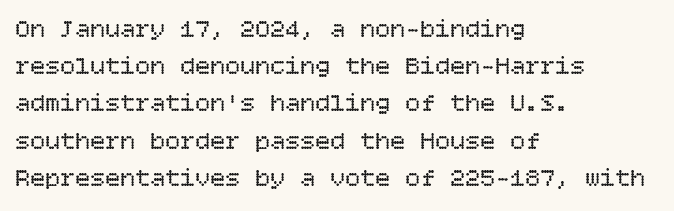
{"italic": "no", "bold": "no", "underline": "no", "align": "left", "line_spacing": "normal", "line_spacing_ratio": 1.49, "letter_spacing": "normal", "letter_spacing_em": 0.0, "glyph_px": 25}
